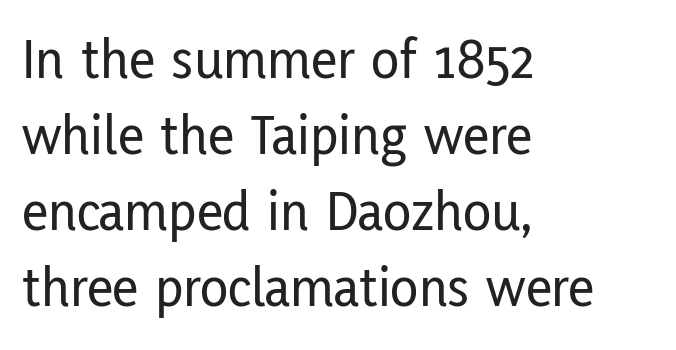
The image shows 58 px condensed sans-serif type, upright; set left-aligned, normal line spacing (1.31x), normal letter spacing, not underlined; low stroke contrast and a medium x-height.
